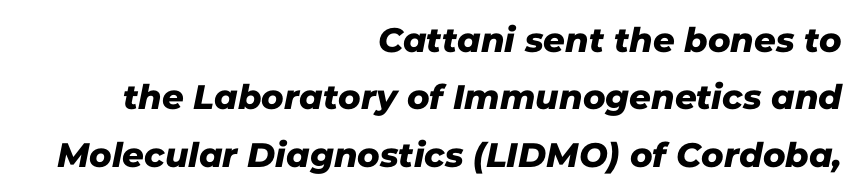
The image shows 34 px sans-serif type; set right-aligned, normal line spacing (1.69x), normal letter spacing, not underlined; low stroke contrast and a medium x-height.
